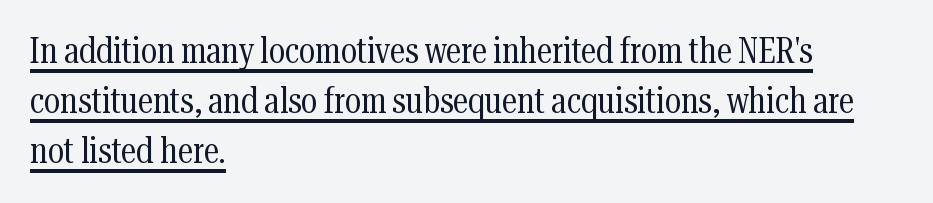
{"serif": "yes", "italic": "no", "bold": "no", "weight": "regular", "width": "condensed", "stroke_contrast": "medium", "x_height": "medium", "monospaced": "no", "underline": "yes", "align": "left", "line_spacing": "normal", "line_spacing_ratio": 1.43, "letter_spacing": "normal", "letter_spacing_em": 0.0, "glyph_px": 35}
